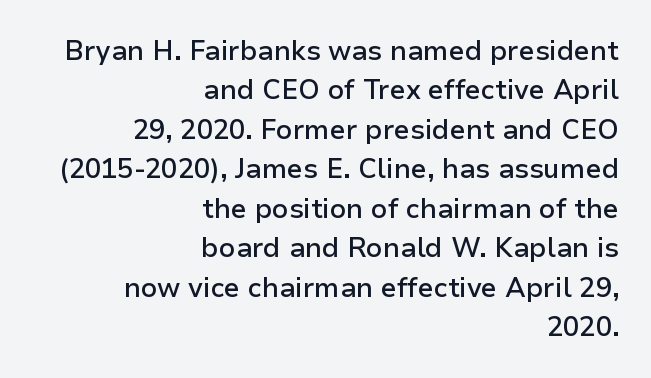
The image shows 27 px text type, upright; set right-aligned, normal line spacing (1.46x), normal letter spacing, not underlined.
